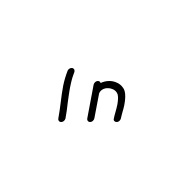
Q: Is the text bold? A: No.
Q: Is the text italic (slanted)? A: Yes, it leans right by about 11 degrees.
Q: Is the text underlined? A: No.
Q: Width (condensed, normal, or wide)? A: Normal.
Q: Stroke contrast? A: Low.
Q: x-height? A: Large.
Q: Monospaced? A: No.
